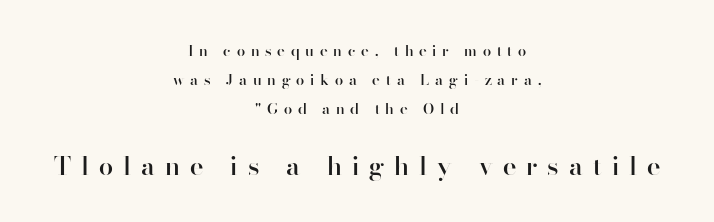
The image shows 26 px text type, upright; set centered, loose line spacing (1.93x), unusually wide letter spacing (+0.39 em), not underlined; the second (bottom) block is 1.73x larger.
